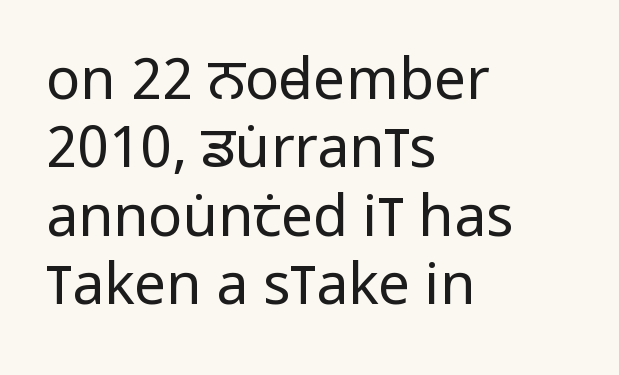
Q: Is the text bold? A: No.
Q: Is the text italic (slanted)? A: No, it is upright.
Q: Is the typeface a serif or a sans-serif typeface? A: Sans-serif.
Q: Is the text underlined? A: No.
Q: How is the paragraph aligned? A: Left-aligned.
Q: Is the spacing between letters normal or unusually wide? A: Normal.
Q: Width (condensed, normal, or wide)? A: Condensed.
Q: Stroke contrast? A: Low.
Q: x-height? A: Large.
Q: Monospaced? A: No.
